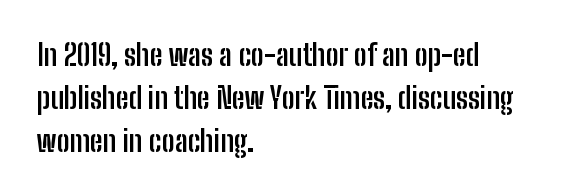
{"serif": "no", "italic": "no", "bold": "yes", "weight": "semibold", "width": "condensed", "stroke_contrast": "low", "x_height": "medium", "monospaced": "no", "underline": "no", "align": "left", "line_spacing": "normal", "line_spacing_ratio": 1.48, "letter_spacing": "normal", "letter_spacing_em": 0.0, "glyph_px": 29}
